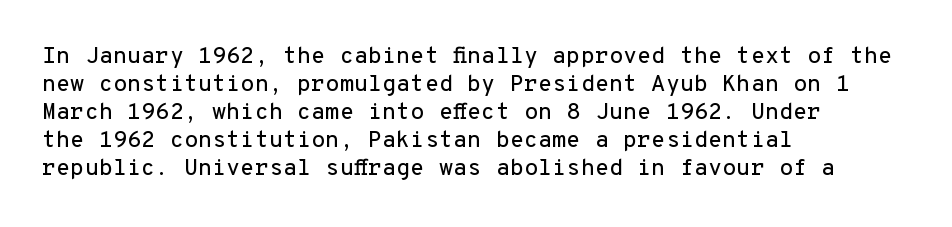
{"italic": "no", "underline": "no", "align": "left", "line_spacing_ratio": 1.22, "letter_spacing": "normal", "letter_spacing_em": 0.0, "glyph_px": 23}
